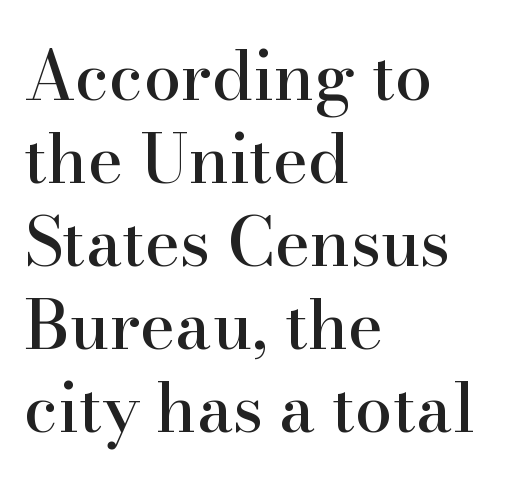
The image shows 67 px serif type, upright; set left-aligned, line spacing 1.24x, normal letter spacing, not underlined; high stroke contrast and a small x-height.
